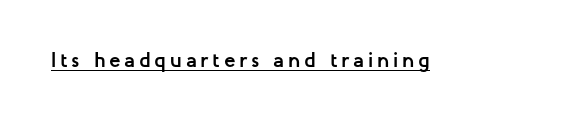
The image shows 21 px bold type, upright; set underlined.
